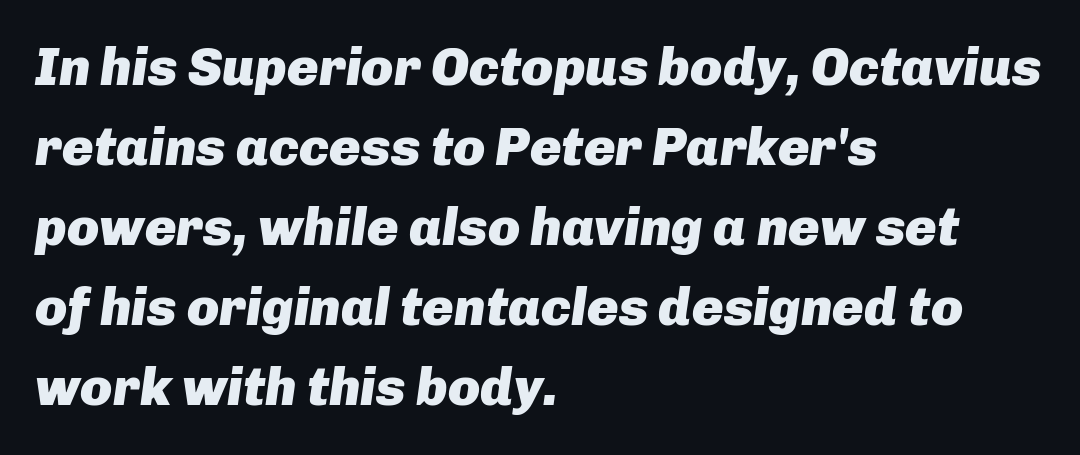
Q: Is the text bold? A: Yes.
Q: Is the text italic (slanted)? A: Yes, it leans right by about 8 degrees.
Q: Is the text underlined? A: No.
Q: How is the paragraph aligned? A: Left-aligned.
Q: Is the spacing between letters normal or unusually wide? A: Normal.
Q: Is the spacing between lines tight, normal or loose? A: Normal.
Q: Width (condensed, normal, or wide)? A: Normal.
Q: Stroke contrast? A: Low.
Q: x-height? A: Medium.
Q: Monospaced? A: No.
